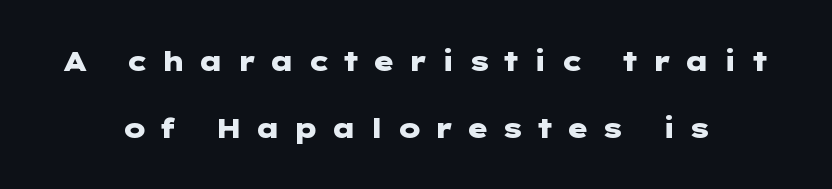
Q: Is the text bold? A: Yes.
Q: Is the text italic (slanted)? A: No, it is upright.
Q: Is the text underlined? A: No.
Q: Is the spacing between letters normal or unusually wide? A: Unusually wide.
Q: Is the spacing between lines tight, normal or loose? A: Loose.
